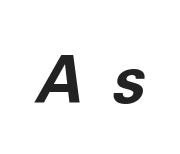
Rendered with sloped, italic letterforms. You could only call the tracking loose — the letters float apart. Spacing verdict: proportional, widths tailored to each character. The space beneath each line is pristine and unruled.
